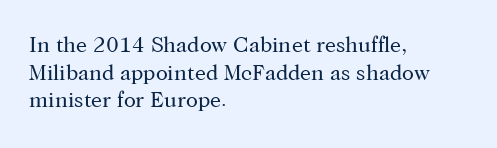
{"italic": "no", "bold": "no", "underline": "no", "align": "left", "line_spacing": "normal", "line_spacing_ratio": 1.26, "letter_spacing": "normal", "letter_spacing_em": 0.0, "glyph_px": 22}
